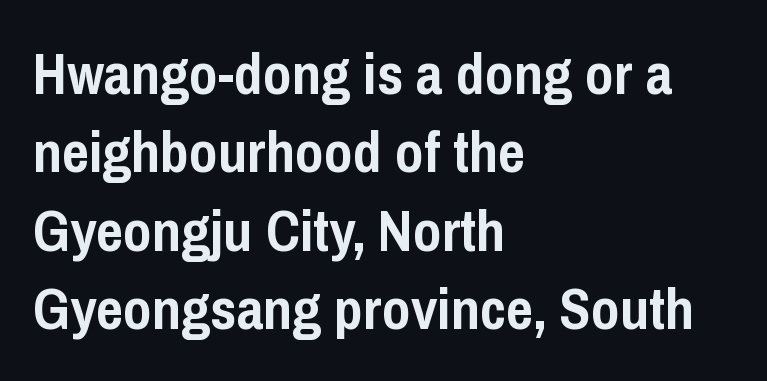
The image shows 58 px semibold, condensed sans-serif type, upright; set left-aligned, normal line spacing (1.35x), normal letter spacing, not underlined; low stroke contrast and a medium x-height.
